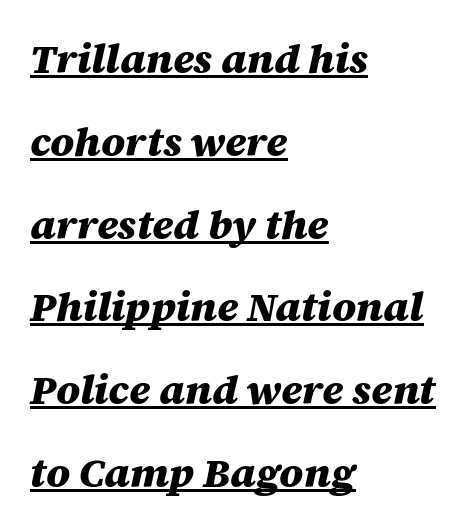
The image shows 41 px heavy type, italic (leaning right); set left-aligned, loose line spacing (2.02x), normal letter spacing, underlined; medium stroke contrast and a large x-height.
